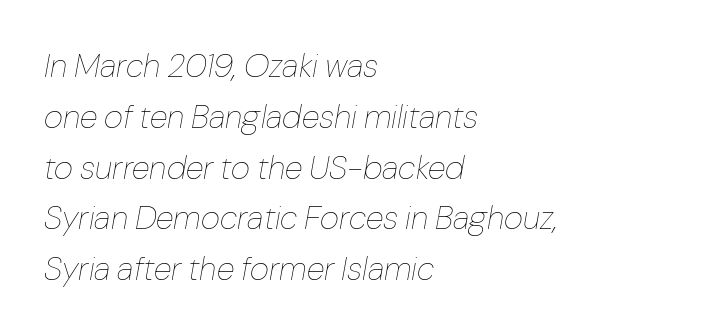
{"italic": "yes", "lean": "right", "slant_degrees": 10, "bold": "no", "weight": "thin", "width": "normal", "stroke_contrast": "low", "x_height": "medium", "monospaced": "no", "underline": "no", "align": "left", "line_spacing": "normal", "line_spacing_ratio": 1.54, "letter_spacing": "normal", "letter_spacing_em": 0.0, "glyph_px": 33}
